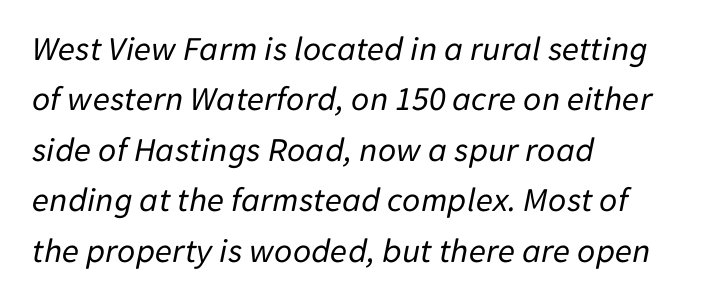
Q: Is the text bold? A: No.
Q: Is the text italic (slanted)? A: Yes, it leans right by about 11 degrees.
Q: Is the text underlined? A: No.
Q: How is the paragraph aligned? A: Left-aligned.
Q: Is the spacing between letters normal or unusually wide? A: Normal.
Q: Is the spacing between lines tight, normal or loose? A: Normal.
Q: Width (condensed, normal, or wide)? A: Normal.
Q: Stroke contrast? A: Low.
Q: x-height? A: Medium.
Q: Monospaced? A: No.
